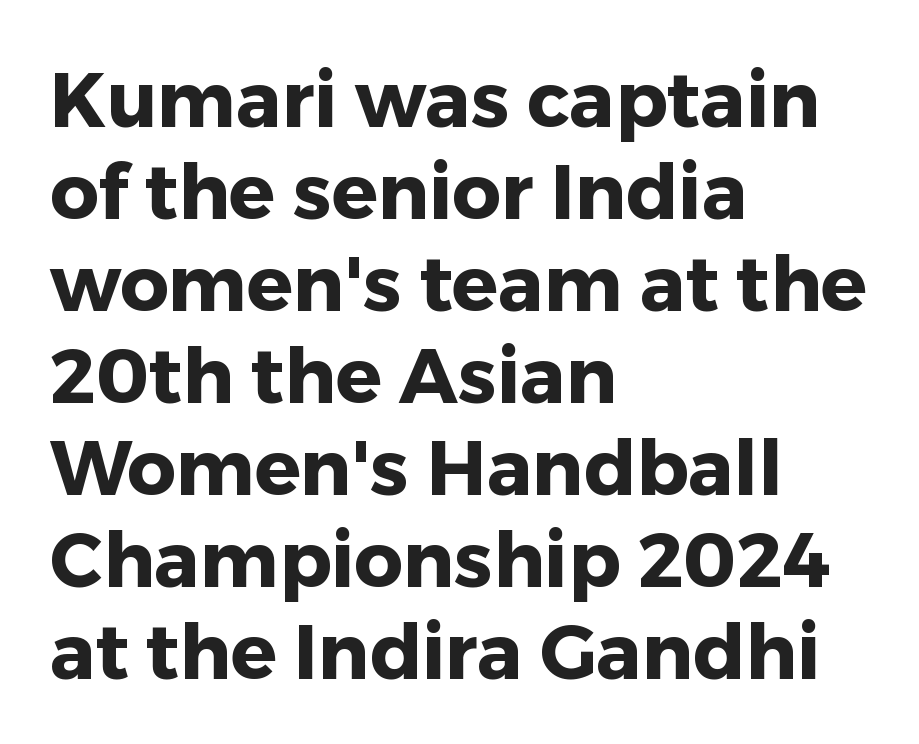
{"serif": "no", "italic": "no", "bold": "yes", "weight": "heavy", "width": "normal", "stroke_contrast": "low", "x_height": "medium", "monospaced": "no", "underline": "no", "align": "left", "line_spacing_ratio": 1.21, "letter_spacing": "normal", "letter_spacing_em": 0.0, "glyph_px": 76}
